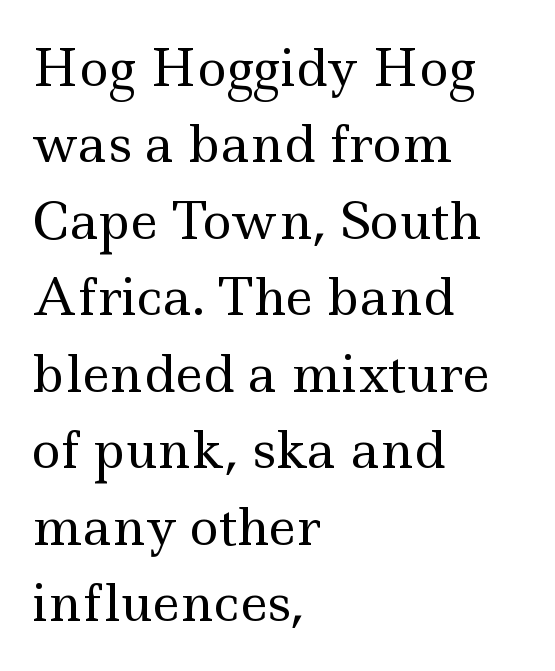
Q: Is the text bold? A: No.
Q: Is the text italic (slanted)? A: No, it is upright.
Q: Is the typeface a serif or a sans-serif typeface? A: Serif.
Q: Is the text underlined? A: No.
Q: How is the paragraph aligned? A: Left-aligned.
Q: Is the spacing between letters normal or unusually wide? A: Normal.
Q: Is the spacing between lines tight, normal or loose? A: Normal.
Q: Width (condensed, normal, or wide)? A: Wide.
Q: x-height? A: Small.
Q: Monospaced? A: No.
